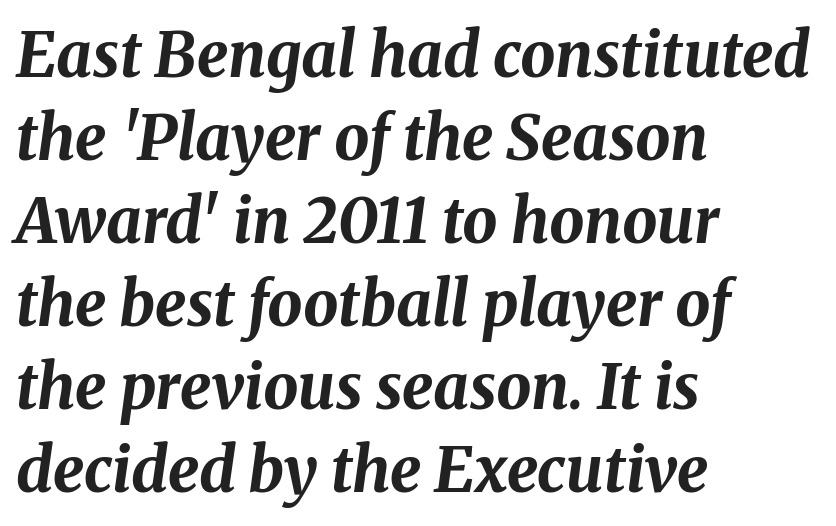
{"italic": "yes", "lean": "right", "slant_degrees": 8, "bold": "yes", "weight": "bold", "width": "normal", "stroke_contrast": "medium", "x_height": "medium", "monospaced": "no", "underline": "no", "align": "left", "line_spacing": "normal", "line_spacing_ratio": 1.34, "letter_spacing": "normal", "letter_spacing_em": 0.0, "glyph_px": 62}
